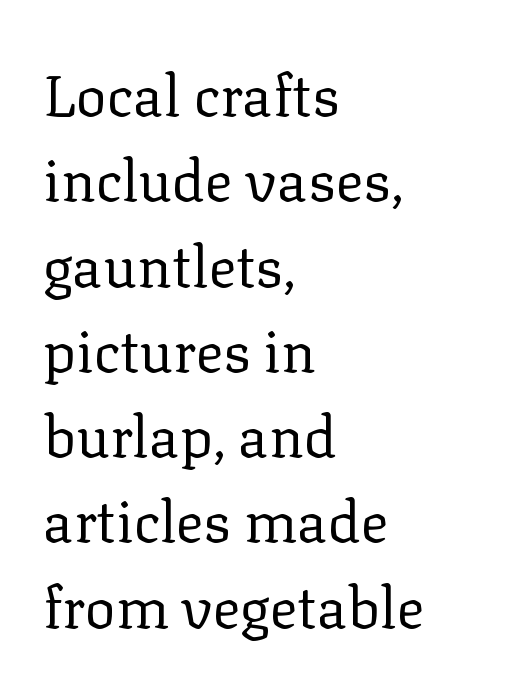
The image shows 58 px regular-weight serif type, upright; set left-aligned, normal line spacing (1.47x), normal letter spacing, not underlined; low stroke contrast and a medium x-height.
